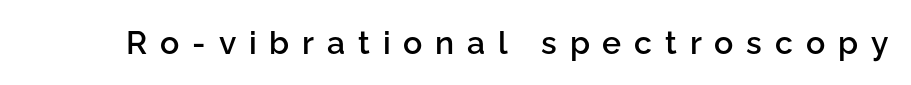
The image shows 32 px semibold sans-serif type, upright; set unusually wide letter spacing (+0.4 em), not underlined; low stroke contrast and a medium x-height.
